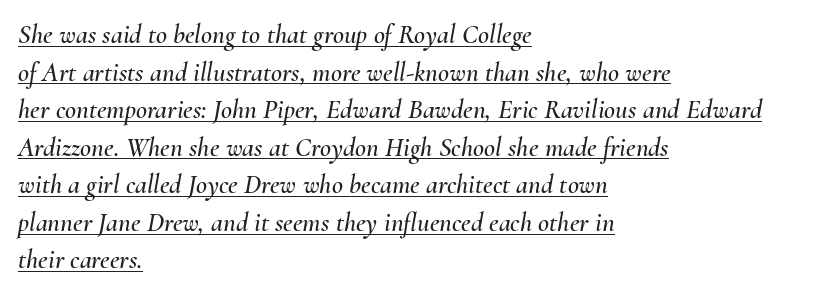
Normally led — the rows are evenly, conventionally spaced. Every word sits above its own underline. Visually the block forms a straight wall on the left and a jagged coastline on the right. Between one letter and the next there's only the usual sliver of space. You can tell it's italic because the verticals aren't actually vertical.
